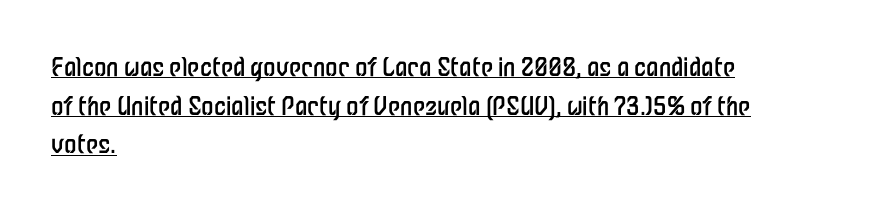
The image shows 25 px text type, upright; set left-aligned, normal line spacing (1.55x), normal letter spacing, underlined.
